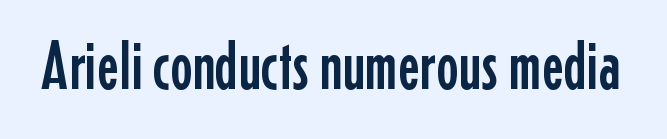
Q: Is the text italic (slanted)? A: No, it is upright.
Q: Is the typeface a serif or a sans-serif typeface? A: Sans-serif.
Q: Is the text underlined? A: No.
Q: Is the spacing between letters normal or unusually wide? A: Normal.
Q: Width (condensed, normal, or wide)? A: Condensed.
Q: Stroke contrast? A: Low.
Q: x-height? A: Medium.
Q: Monospaced? A: No.
